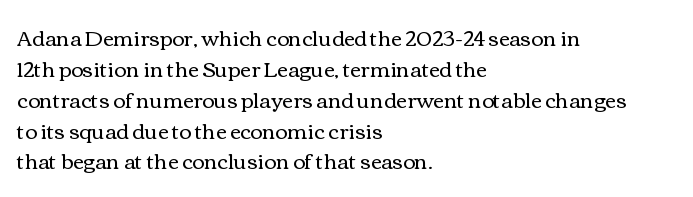
The image shows 21 px text type, upright; set left-aligned, normal line spacing (1.47x), normal letter spacing, not underlined.
